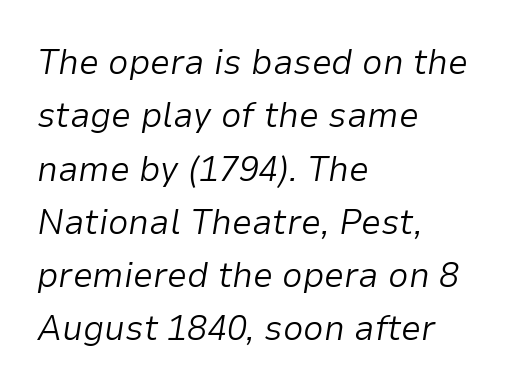
Q: Is the text bold? A: No.
Q: Is the text italic (slanted)? A: Yes, it leans right by about 9 degrees.
Q: Is the text underlined? A: No.
Q: How is the paragraph aligned? A: Left-aligned.
Q: Is the spacing between letters normal or unusually wide? A: Normal.
Q: Is the spacing between lines tight, normal or loose? A: Normal.
Q: Width (condensed, normal, or wide)? A: Normal.
Q: Stroke contrast? A: Low.
Q: x-height? A: Medium.
Q: Monospaced? A: No.
